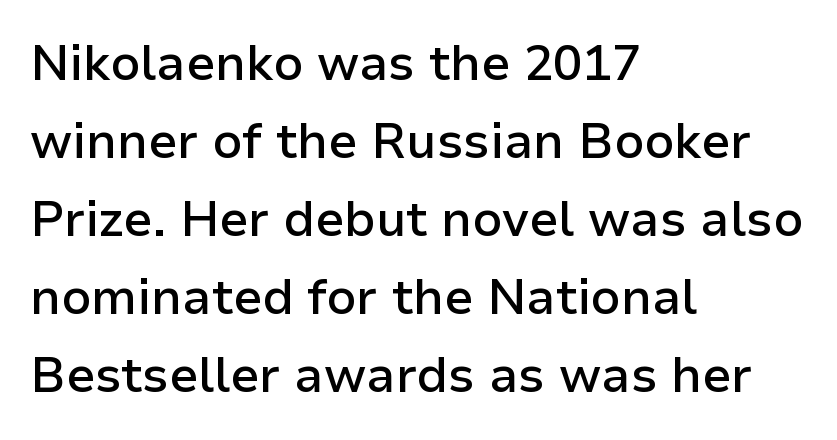
Here the designer chose a conventional face with non-uniform glyph widths. Each new line begins a customary step beneath the previous one. Serifs: no, the terminals of the letterforms are clean. The sample has been set in demibold, a notch under bold. Each word holds together tightly as a unit, with standard inter-letter gaps.
